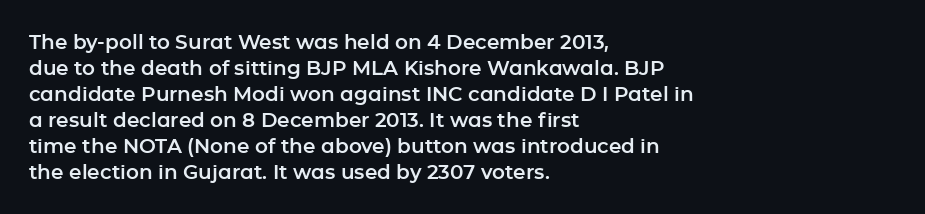
{"italic": "no", "underline": "no", "align": "left", "line_spacing": "normal", "line_spacing_ratio": 1.3, "letter_spacing": "normal", "letter_spacing_em": 0.0, "glyph_px": 20}
